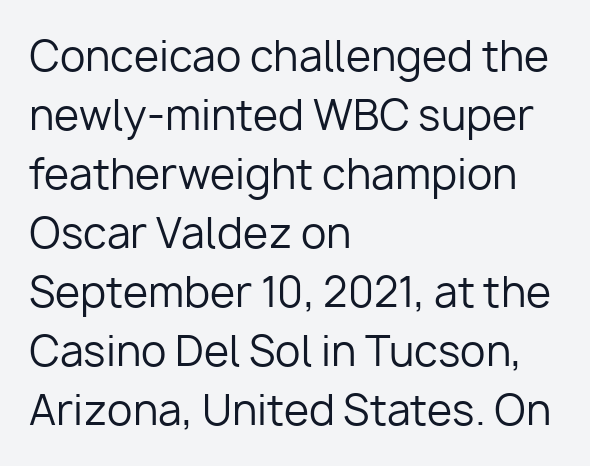
The image shows 41 px regular-weight sans-serif type, upright; set left-aligned, normal line spacing (1.44x), normal letter spacing, not underlined; low stroke contrast and a medium x-height.
